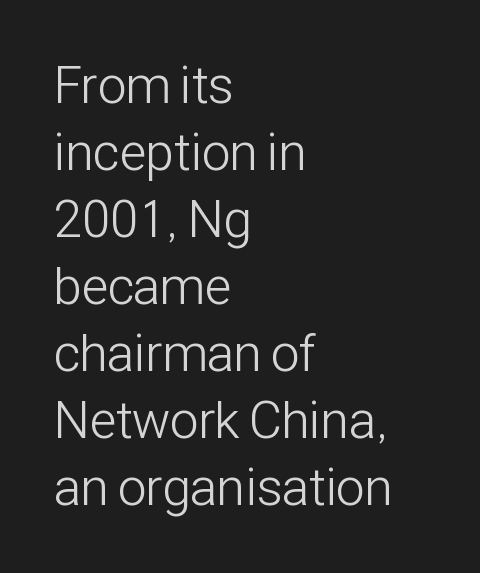
{"serif": "no", "italic": "no", "bold": "no", "weight": "light", "width": "condensed", "stroke_contrast": "low", "x_height": "medium", "monospaced": "no", "underline": "no", "align": "left", "line_spacing": "normal", "line_spacing_ratio": 1.29, "letter_spacing": "normal", "letter_spacing_em": 0.0, "glyph_px": 52}
